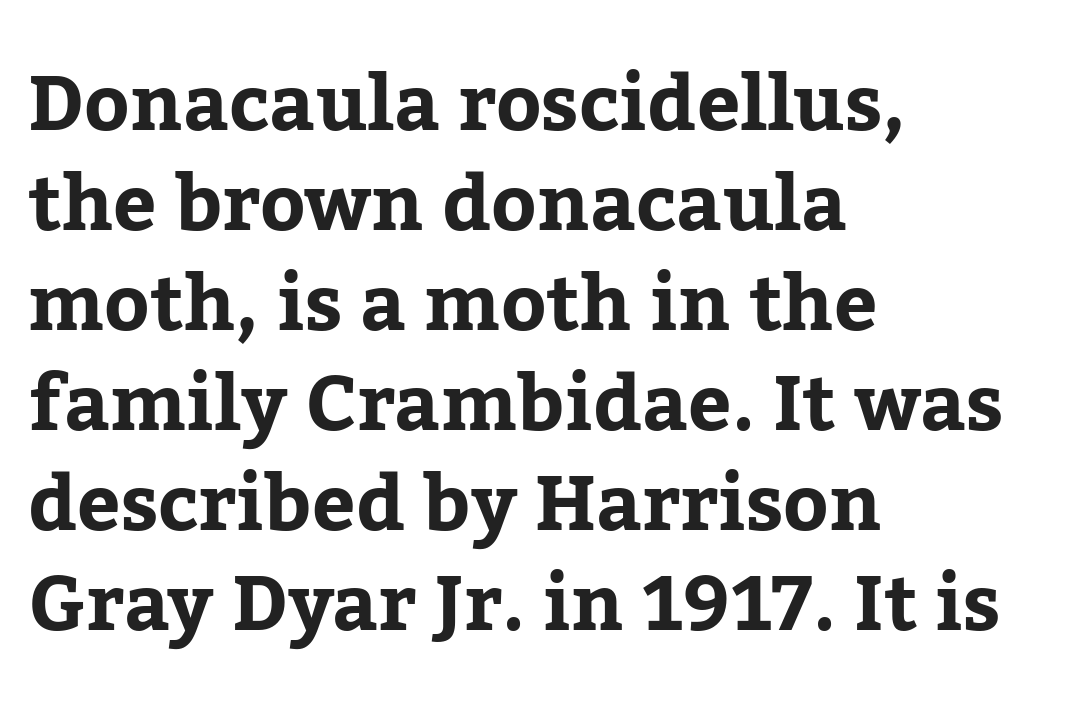
Q: Is the text italic (slanted)? A: No, it is upright.
Q: Is the typeface a serif or a sans-serif typeface? A: Serif.
Q: Is the text underlined? A: No.
Q: How is the paragraph aligned? A: Left-aligned.
Q: Is the spacing between letters normal or unusually wide? A: Normal.
Q: Is the spacing between lines tight, normal or loose? A: Normal.
Q: Width (condensed, normal, or wide)? A: Normal.
Q: Stroke contrast? A: Low.
Q: x-height? A: Medium.
Q: Monospaced? A: No.
